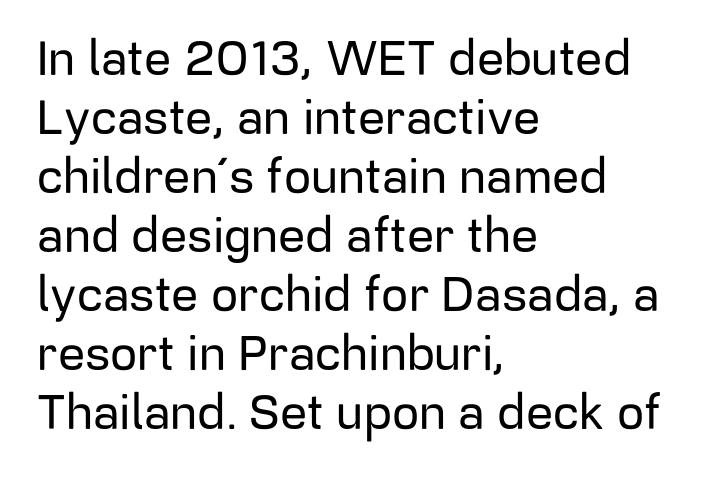
{"serif": "no", "italic": "no", "width": "normal", "stroke_contrast": "low", "x_height": "medium", "monospaced": "no", "underline": "no", "align": "left", "line_spacing_ratio": 1.23, "letter_spacing": "normal", "letter_spacing_em": 0.0, "glyph_px": 48}
